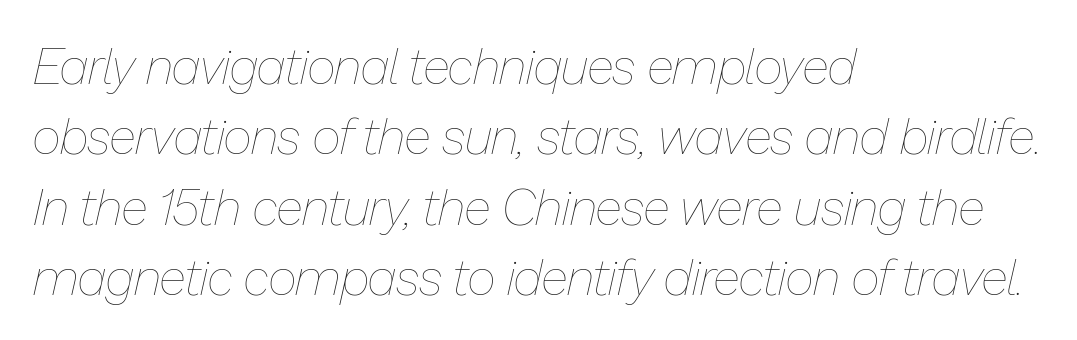
Underlining? Definitely not there. A normal amount of white space separates one row of letters from the next. This is oblique type, the kind used for emphasis or titles. Do the characters align in a grid? No, the font is proportional.
